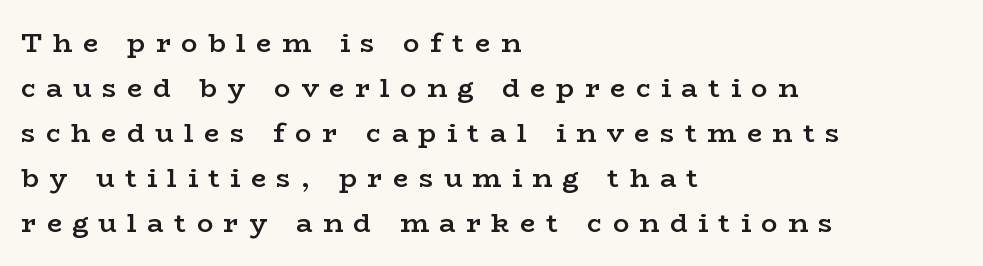
This is the regular roman posture of the typeface. A fair bit of extra ink — the face is semibold, not bold. Every row of glyphs begins at an identical x-position on the left. The rendering uses a moderate line-height, typical for paragraphs.
